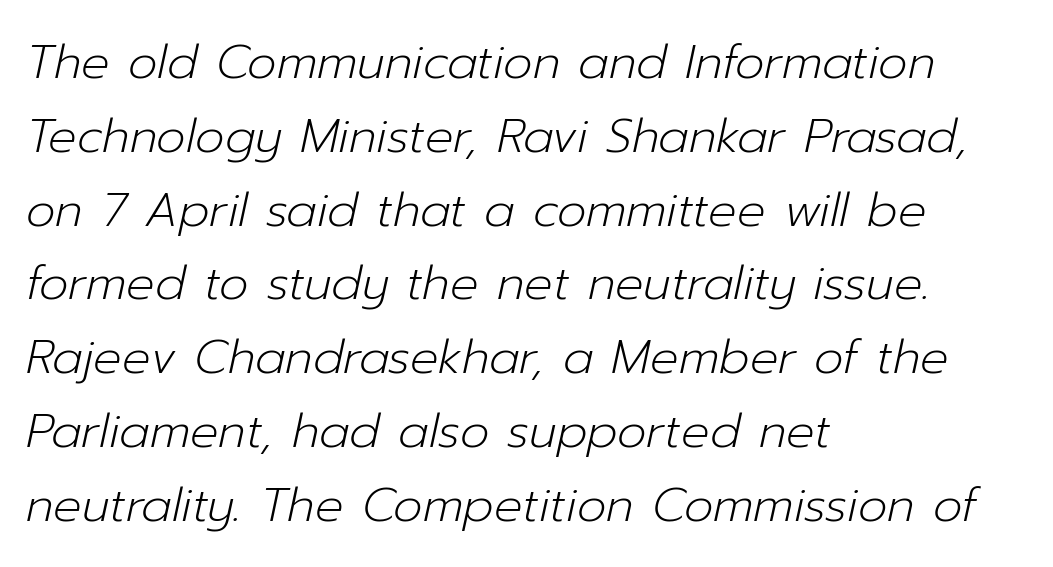
Stems and bowls with no extra thickness — not bold. Every character sits at an angle, as italics do. Normally led — the rows are evenly, conventionally spaced. Glyph-to-glyph distance matches everyday printed text. Rule under the text: the space is simply empty. These lines stack with their left ends in a neat column.
